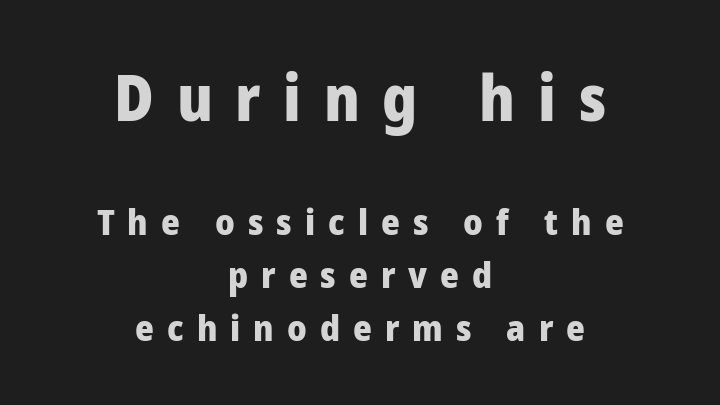
The image shows 63 px heavy sans-serif type, upright; set centered, normal line spacing (1.47x), unusually wide letter spacing (+0.36 em), not underlined; the first (top) block is 1.75x larger; low stroke contrast and a medium x-height.
